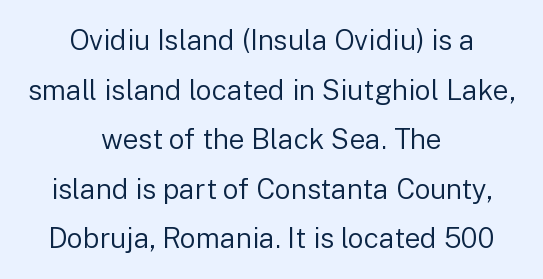
The image shows 28 px regular-weight sans-serif type, upright; set centered, line spacing 1.77x, normal letter spacing, not underlined; low stroke contrast and a medium x-height.
